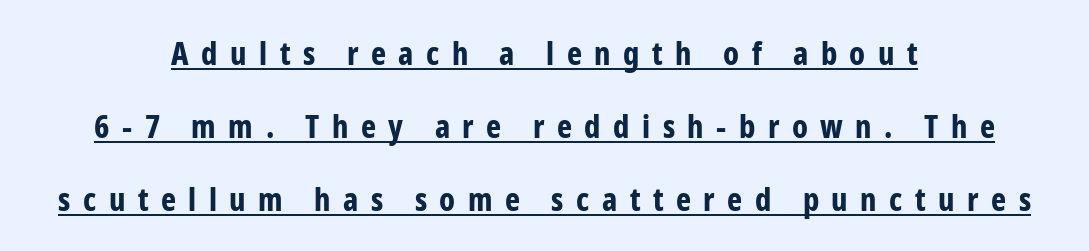
The image shows 32 px bold, condensed sans-serif type, upright; set centered, loose line spacing (2.28x), unusually wide letter spacing (+0.39 em), underlined; low stroke contrast and a medium x-height.
